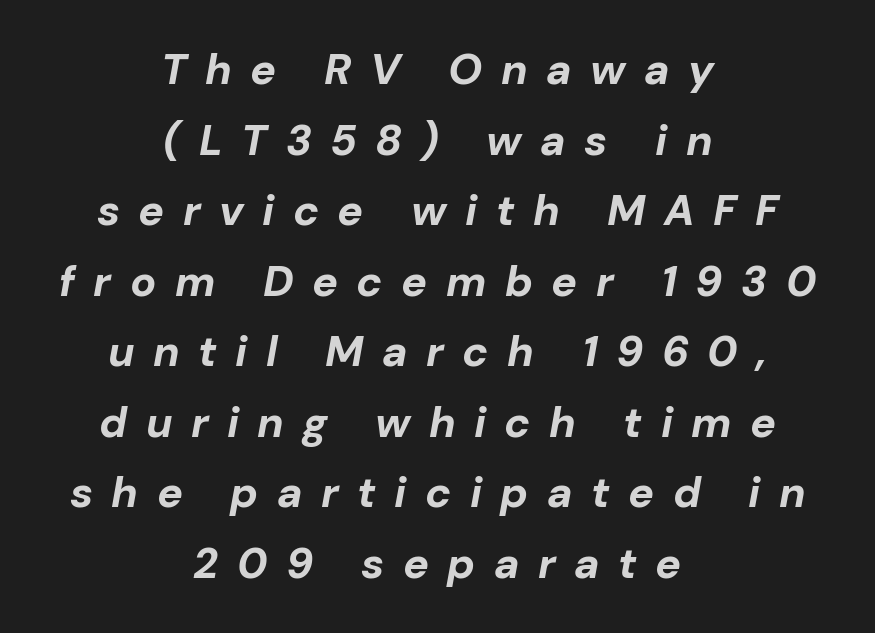
The image shows 43 px bold type, italic (leaning right); set centered, normal line spacing (1.64x), unusually wide letter spacing (+0.43 em), not underlined; low stroke contrast and a medium x-height.
